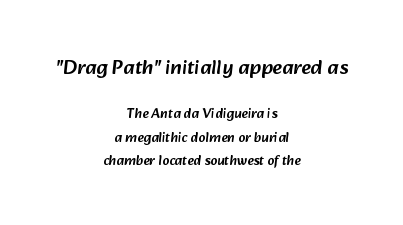
{"underline": "no", "align": "center", "line_spacing": "normal", "line_spacing_ratio": 1.65, "letter_spacing": "normal", "letter_spacing_em": 0.0, "larger_block": "first", "size_ratio": 1.5, "glyph_px": 21}
